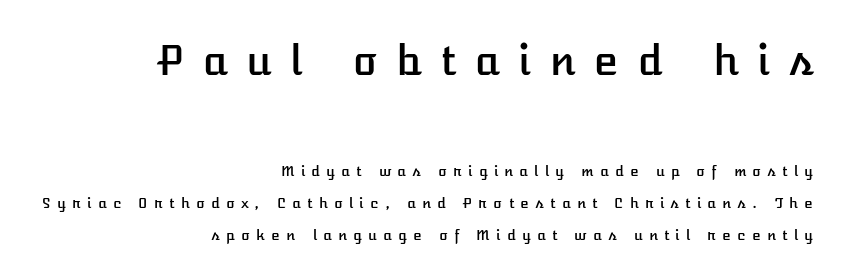
The face used here is proportionally spaced, like ordinary book or web type. Whoever set this made the first block the dominant, larger element. You can tell it's not italic because the verticals are truly vertical. If you measured baseline to baseline, you'd find a long distance. These lines stack with their right ends in a neat column.
